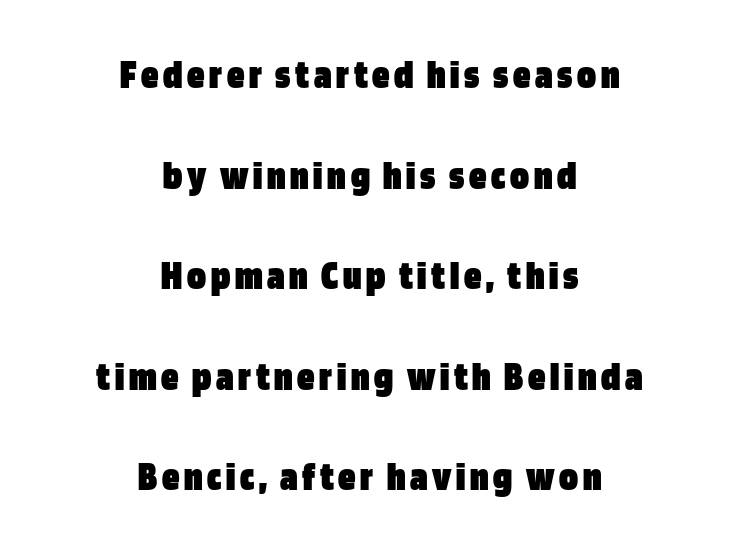
{"serif": "no", "italic": "no", "bold": "yes", "weight": "heavy", "width": "condensed", "stroke_contrast": "low", "x_height": "large", "monospaced": "no", "underline": "no", "align": "center", "line_spacing": "loose", "line_spacing_ratio": 2.34, "glyph_px": 43}
